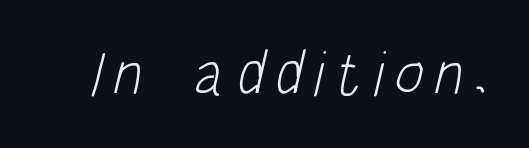
The image shows 63 px light, condensed sans-serif type; set not underlined; low stroke contrast and a large x-height.
